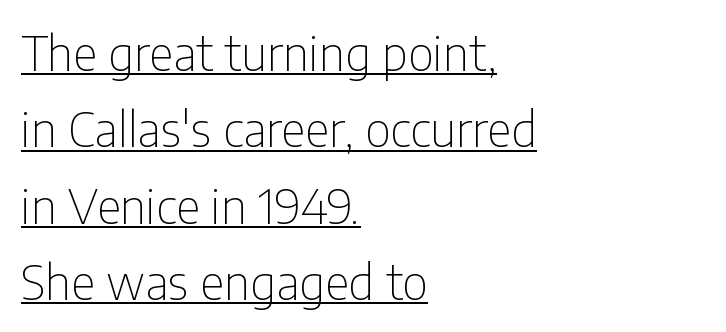
{"serif": "no", "italic": "no", "bold": "no", "weight": "thin", "width": "condensed", "stroke_contrast": "low", "x_height": "medium", "monospaced": "no", "underline": "yes", "align": "left", "line_spacing": "normal", "line_spacing_ratio": 1.59, "letter_spacing": "normal", "letter_spacing_em": 0.0, "glyph_px": 48}
